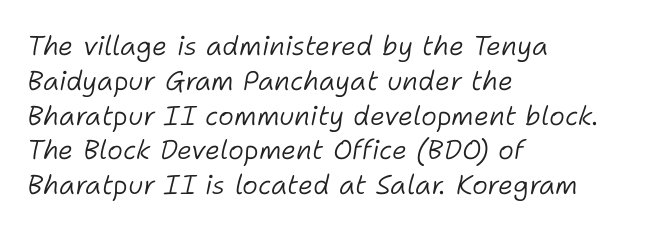
Q: Is the text bold? A: No.
Q: Is the text italic (slanted)? A: Yes, it leans right by about 11 degrees.
Q: Is the text underlined? A: No.
Q: How is the paragraph aligned? A: Left-aligned.
Q: Is the spacing between letters normal or unusually wide? A: Normal.
Q: Is the spacing between lines tight, normal or loose? A: Normal.
